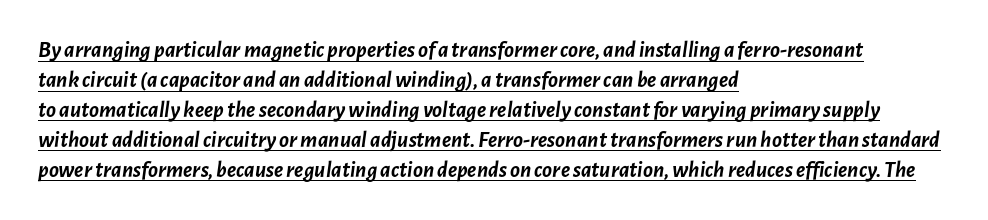
Q: Is the text bold? A: Yes.
Q: Is the text italic (slanted)? A: Yes, it leans right by about 7 degrees.
Q: Is the text underlined? A: Yes.
Q: How is the paragraph aligned? A: Left-aligned.
Q: Is the spacing between letters normal or unusually wide? A: Normal.
Q: Is the spacing between lines tight, normal or loose? A: Normal.
